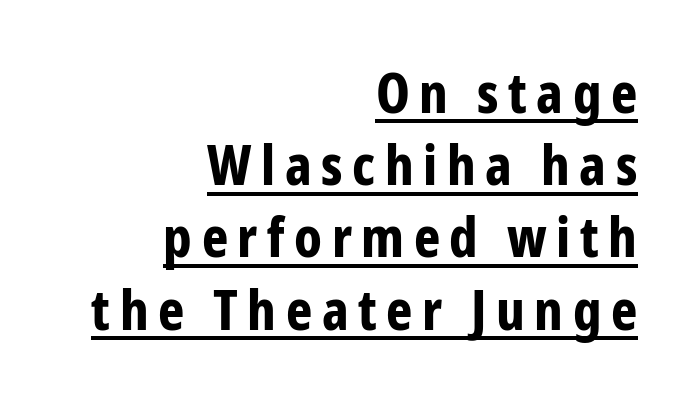
The font is running at its bold setting. Where is the straight margin? On the right. The string is rendered with underlining switched on. A normal amount of white space separates one row of letters from the next. Spacing verdict: proportional, widths tailored to each character.
